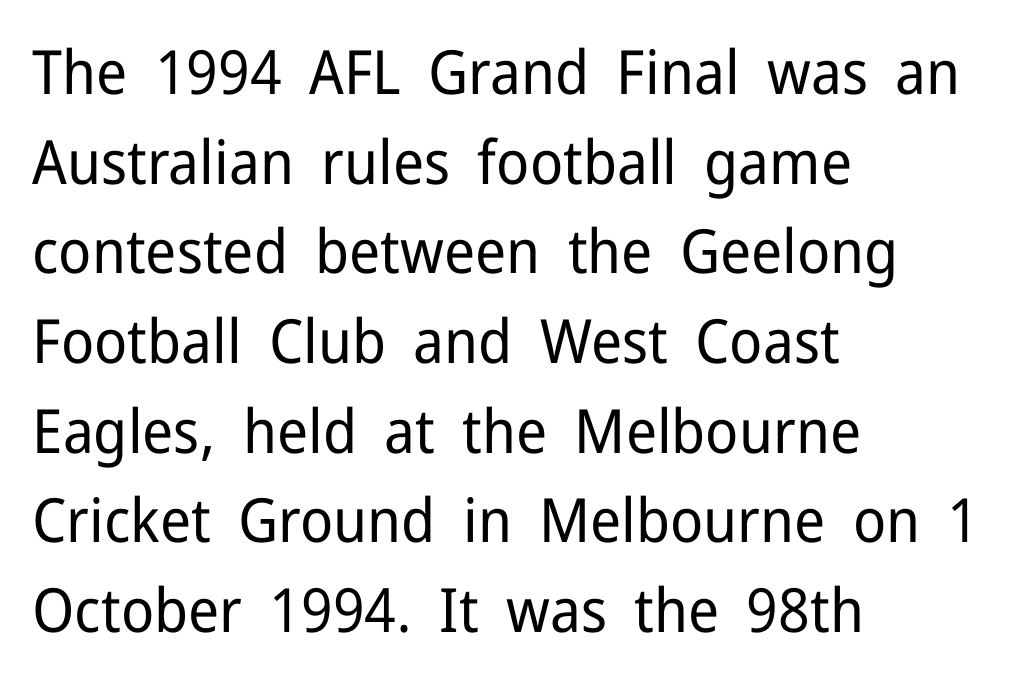
No italicization has been applied; the sample stays upright. Stroke thickness stays within the range of a standard reading face or lighter. I'd call this a sans setting — the letters go barefoot. Rule under the text: the space is simply empty.
